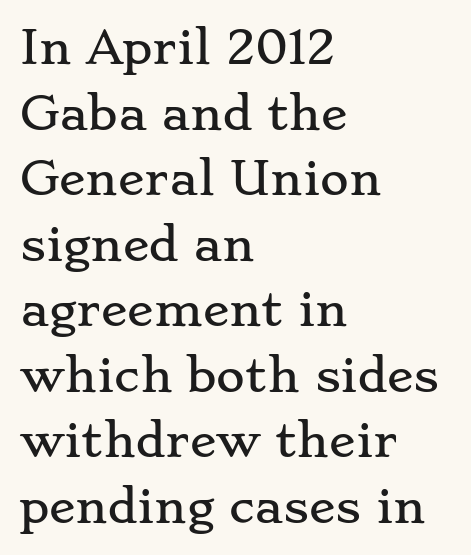
{"serif": "yes", "italic": "no", "width": "wide", "stroke_contrast": "low", "x_height": "small", "monospaced": "no", "underline": "no", "align": "left", "line_spacing": "normal", "line_spacing_ratio": 1.49, "letter_spacing": "normal", "letter_spacing_em": 0.0, "glyph_px": 44}
